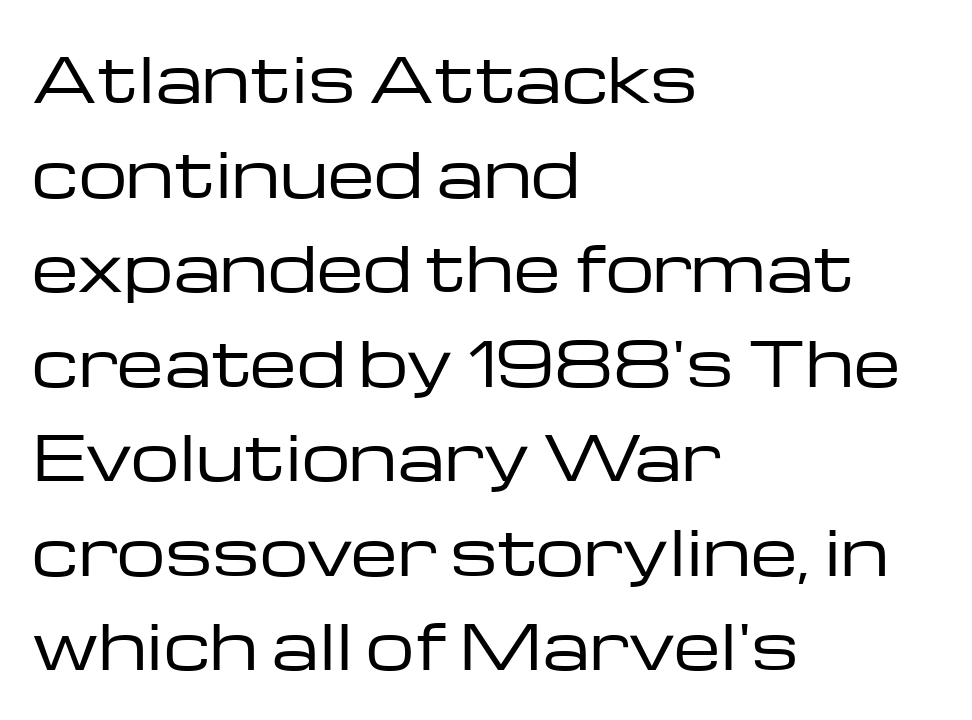
Q: Is the text bold? A: No.
Q: Is the text italic (slanted)? A: No, it is upright.
Q: Is the typeface a serif or a sans-serif typeface? A: Sans-serif.
Q: Is the text underlined? A: No.
Q: How is the paragraph aligned? A: Left-aligned.
Q: Is the spacing between letters normal or unusually wide? A: Normal.
Q: Is the spacing between lines tight, normal or loose? A: Normal.
Q: Width (condensed, normal, or wide)? A: Wide.
Q: Stroke contrast? A: Low.
Q: x-height? A: Medium.
Q: Monospaced? A: No.
